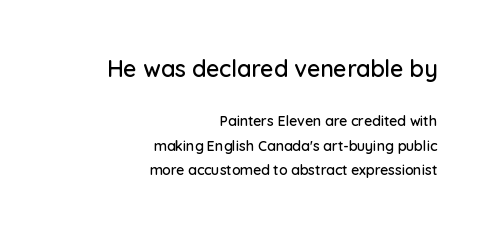
The image shows 23 px text type, upright; set right-aligned, line spacing 1.74x, normal letter spacing, not underlined; the first (top) block is 1.64x larger.
